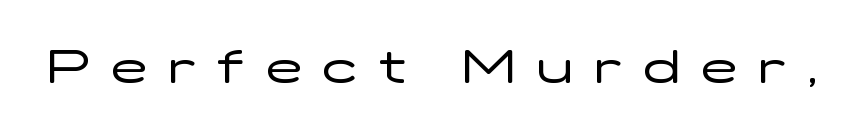
Q: Is the text bold? A: No.
Q: Is the text italic (slanted)? A: No, it is upright.
Q: Is the typeface a serif or a sans-serif typeface? A: Sans-serif.
Q: Is the text underlined? A: No.
Q: Is the spacing between letters normal or unusually wide? A: Unusually wide.
Q: Width (condensed, normal, or wide)? A: Wide.
Q: Stroke contrast? A: Low.
Q: x-height? A: Medium.
Q: Monospaced? A: No.
